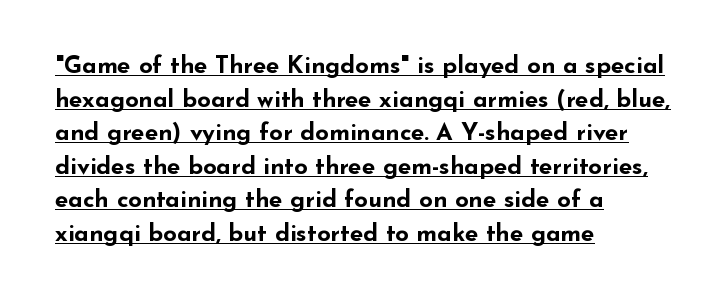
Interline gaps are of average width in this sample. This sample is left-justified, so line endings fall wherever the words run out. In terms of posture, this sample is upright. Heavy, bold letterforms.
